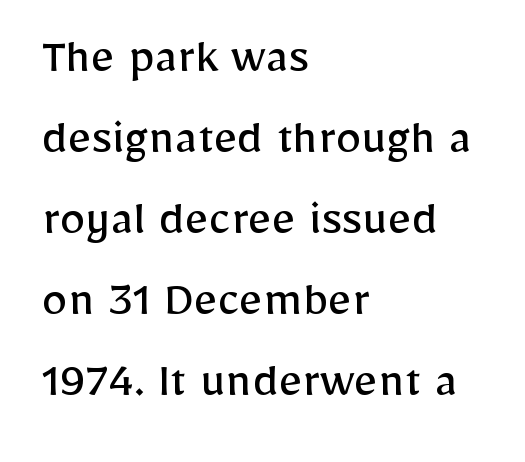
{"serif": "no", "italic": "no", "bold": "no", "weight": "regular", "width": "normal", "stroke_contrast": "low", "x_height": "medium", "monospaced": "no", "underline": "no", "align": "left", "line_spacing": "normal", "line_spacing_ratio": 1.56, "letter_spacing": "normal", "letter_spacing_em": 0.0, "glyph_px": 52}
